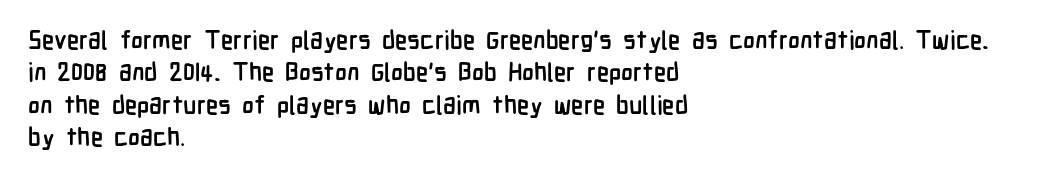
A typesetter would mark this as roman, not italic. The strokes are fattened all the way to bold. Beneath every word, the page is bare. The letters sit at their default tracking, neither squeezed nor spread. Notice how the passage keeps a crisp vertical edge on the left only. The lines sit at an ordinary, default distance from one another.
